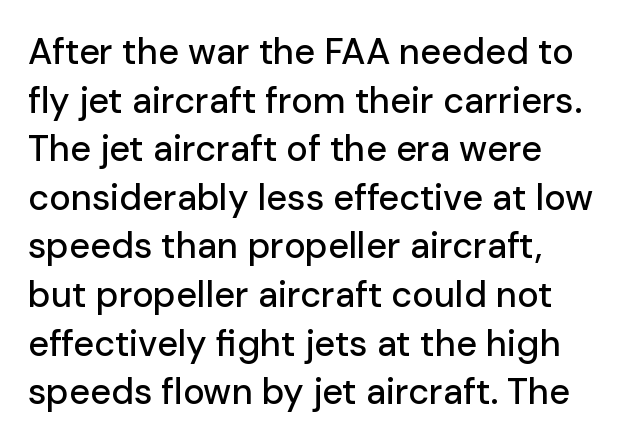
The image shows 36 px sans-serif type, upright; set left-aligned, normal line spacing (1.35x), normal letter spacing, not underlined; low stroke contrast and a medium x-height.
